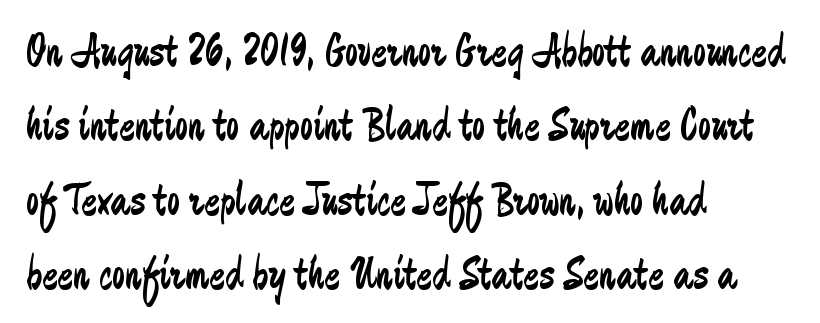
Q: Is the text bold? A: No.
Q: Is the text italic (slanted)? A: Yes.
Q: Is the typeface a serif or a sans-serif typeface? A: Sans-serif.
Q: Is the text underlined? A: No.
Q: How is the paragraph aligned? A: Left-aligned.
Q: Is the spacing between letters normal or unusually wide? A: Normal.
Q: Is the spacing between lines tight, normal or loose? A: Normal.
Q: Width (condensed, normal, or wide)? A: Condensed.
Q: Stroke contrast? A: Low.
Q: x-height? A: Medium.
Q: Monospaced? A: No.
